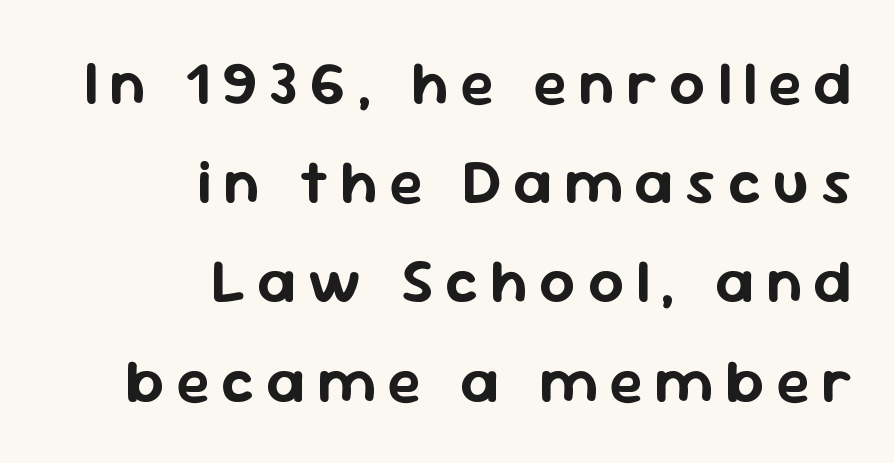
Glance below the letters and you will spot only blank space. Do the characters align in a grid? No, the font is proportional. Baseline-to-baseline distance is the conventional proportion of letter height. The letters stand upright; this is a roman face.
